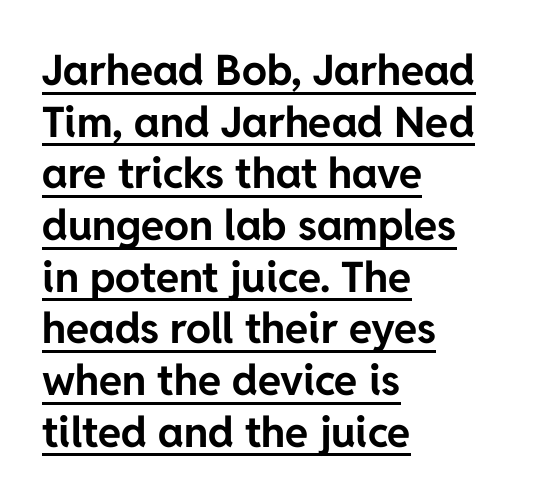
The image shows 42 px bold sans-serif type, upright; set left-aligned, line spacing 1.23x, normal letter spacing, underlined; low stroke contrast and a medium x-height.
